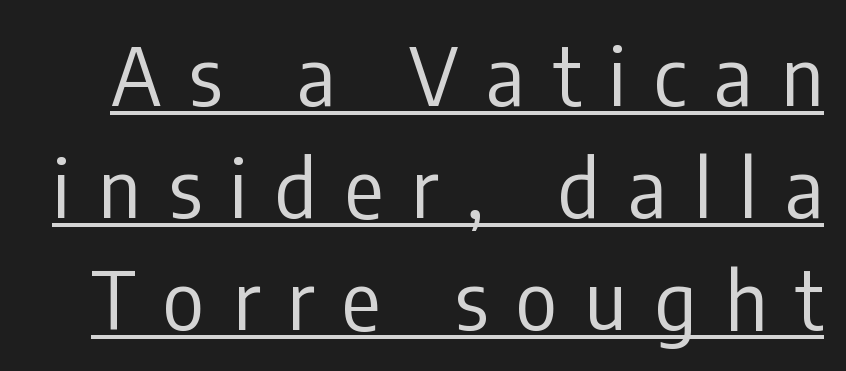
{"serif": "no", "italic": "no", "bold": "no", "weight": "regular", "width": "condensed", "stroke_contrast": "low", "x_height": "medium", "monospaced": "no", "underline": "yes", "line_spacing": "normal", "line_spacing_ratio": 1.4, "letter_spacing": "wide", "letter_spacing_em": 0.35, "glyph_px": 80}
